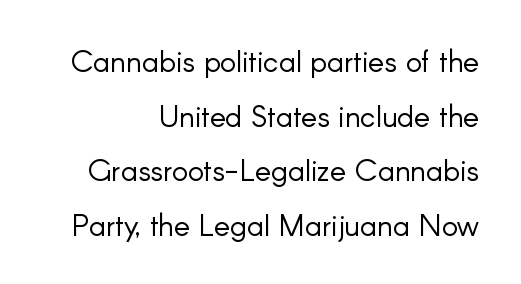
Q: Is the text bold? A: No.
Q: Is the text italic (slanted)? A: No, it is upright.
Q: Is the typeface a serif or a sans-serif typeface? A: Sans-serif.
Q: Is the text underlined? A: No.
Q: How is the paragraph aligned? A: Right-aligned.
Q: Is the spacing between letters normal or unusually wide? A: Normal.
Q: Width (condensed, normal, or wide)? A: Normal.
Q: Stroke contrast? A: Low.
Q: x-height? A: Small.
Q: Monospaced? A: No.
